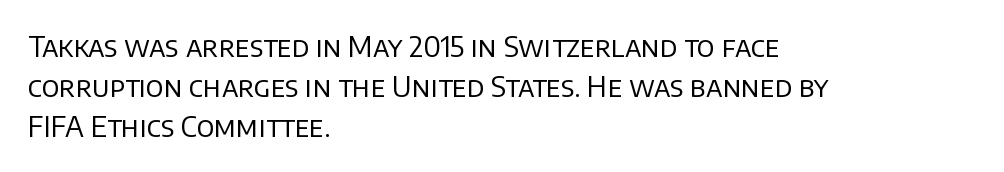
Q: Is the text bold? A: No.
Q: Is the text italic (slanted)? A: No, it is upright.
Q: Is the typeface a serif or a sans-serif typeface? A: Sans-serif.
Q: Is the text underlined? A: No.
Q: How is the paragraph aligned? A: Left-aligned.
Q: Is the spacing between letters normal or unusually wide? A: Normal.
Q: Is the spacing between lines tight, normal or loose? A: Normal.
Q: Width (condensed, normal, or wide)? A: Normal.
Q: Stroke contrast? A: Low.
Q: x-height? A: Large.
Q: Monospaced? A: No.
